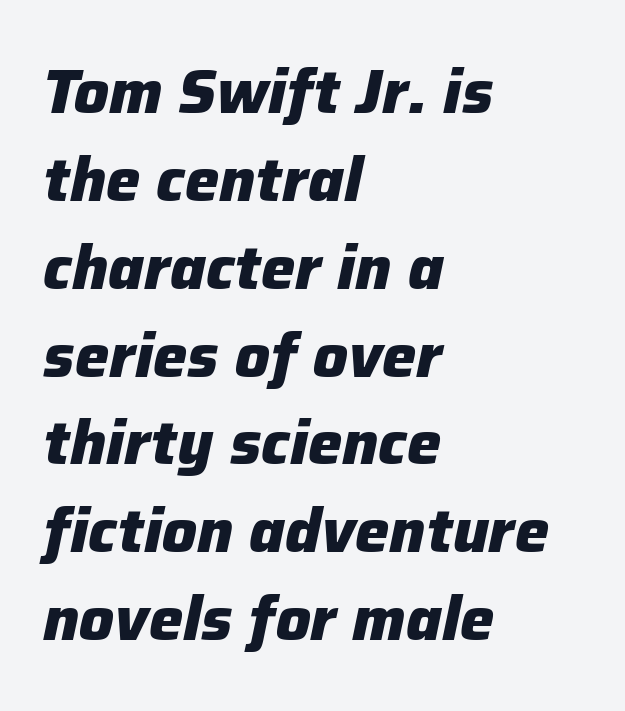
When letters slant like this, we call the style italic. Short note: letters normally spaced. A typesetter would call this proportional, since set widths differ per character. Beneath every word, the page is bare. These lines sit exactly where default settings would place them. Heft: maximum for text — a bold.
